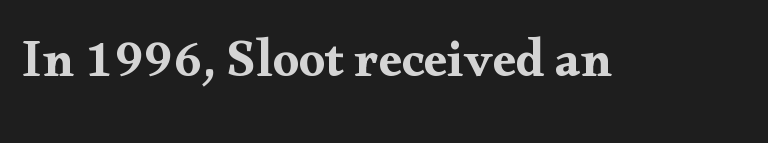
The image shows 52 px wide serif type, upright; set normal letter spacing, not underlined; medium stroke contrast and a small x-height.
